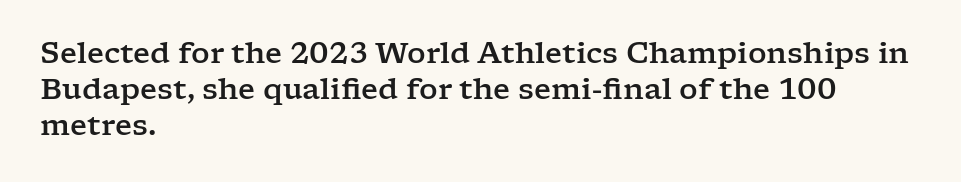
Q: Is the text italic (slanted)? A: No, it is upright.
Q: Is the typeface a serif or a sans-serif typeface? A: Serif.
Q: Is the text underlined? A: No.
Q: How is the paragraph aligned? A: Left-aligned.
Q: Is the spacing between letters normal or unusually wide? A: Normal.
Q: Width (condensed, normal, or wide)? A: Wide.
Q: Stroke contrast? A: Low.
Q: x-height? A: Medium.
Q: Monospaced? A: No.
